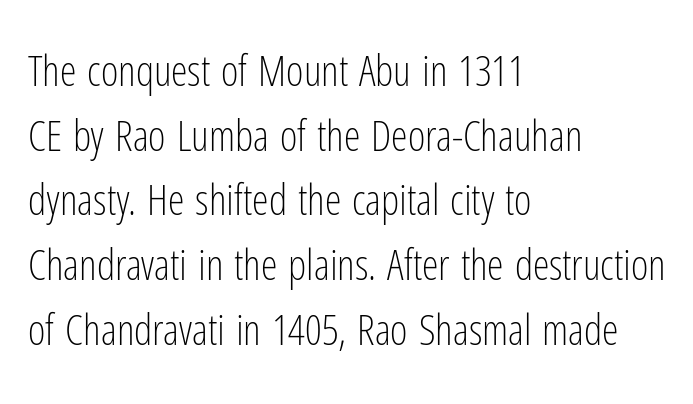
{"serif": "no", "italic": "no", "bold": "no", "weight": "light", "width": "condensed", "stroke_contrast": "low", "x_height": "medium", "monospaced": "no", "underline": "no", "align": "left", "line_spacing": "normal", "line_spacing_ratio": 1.54, "letter_spacing": "normal", "letter_spacing_em": 0.0, "glyph_px": 42}
